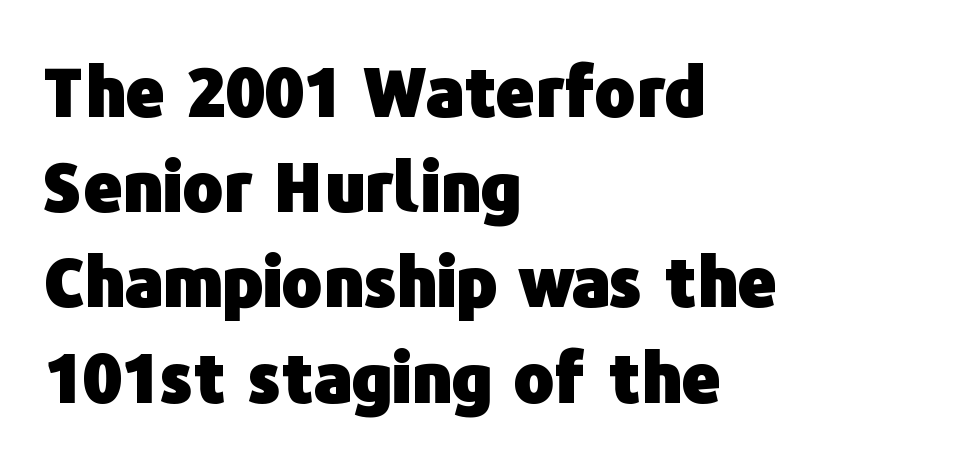
{"serif": "no", "italic": "no", "bold": "yes", "weight": "heavy", "width": "normal", "stroke_contrast": "low", "x_height": "medium", "monospaced": "no", "underline": "no", "align": "left", "line_spacing": "normal", "line_spacing_ratio": 1.4, "letter_spacing": "normal", "letter_spacing_em": 0.0, "glyph_px": 68}
